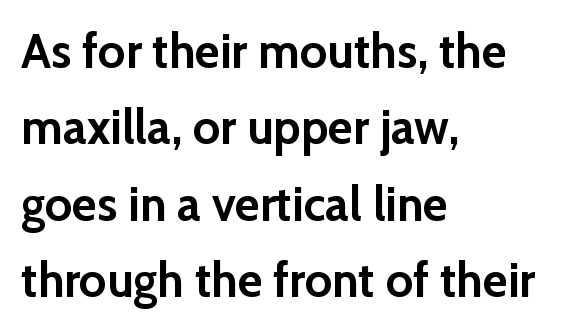
{"serif": "no", "italic": "no", "bold": "yes", "weight": "semibold", "width": "normal", "stroke_contrast": "low", "x_height": "medium", "monospaced": "no", "underline": "no", "align": "left", "line_spacing": "normal", "line_spacing_ratio": 1.59, "letter_spacing": "normal", "letter_spacing_em": 0.0, "glyph_px": 48}
